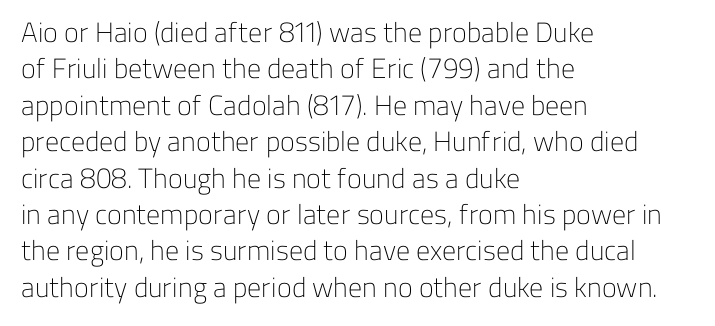
The image shows 28 px light sans-serif type, upright; set left-aligned, normal line spacing (1.3x), normal letter spacing, not underlined; low stroke contrast and a medium x-height.
